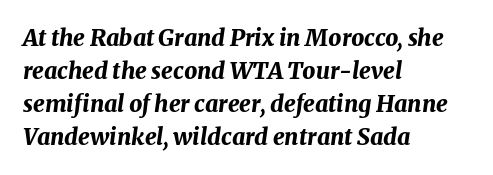
Here the glyphs are tracked normally, forming tight word shapes. Has an underline been added? It has not. Leftover space on each line is placed entirely after the last word. The strokes are fattened all the way to bold. Notice how descenders clear the ascenders below comfortably — that's standard leading.
